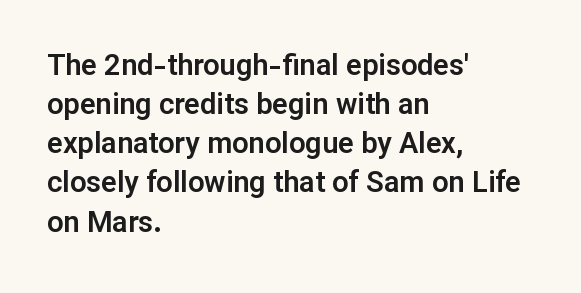
{"serif": "no", "italic": "no", "width": "normal", "stroke_contrast": "low", "x_height": "medium", "monospaced": "no", "underline": "no", "align": "left", "line_spacing": "normal", "line_spacing_ratio": 1.35, "letter_spacing": "normal", "letter_spacing_em": 0.0, "glyph_px": 29}
